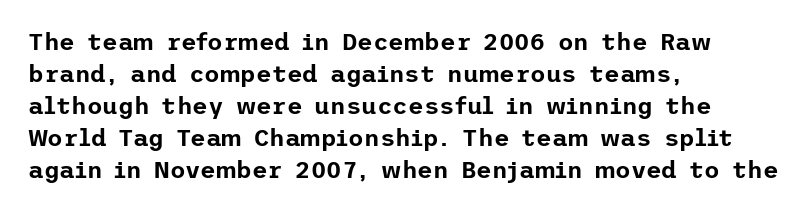
{"italic": "no", "underline": "no", "align": "left", "line_spacing": "normal", "line_spacing_ratio": 1.33, "letter_spacing": "normal", "letter_spacing_em": 0.0, "glyph_px": 24}
